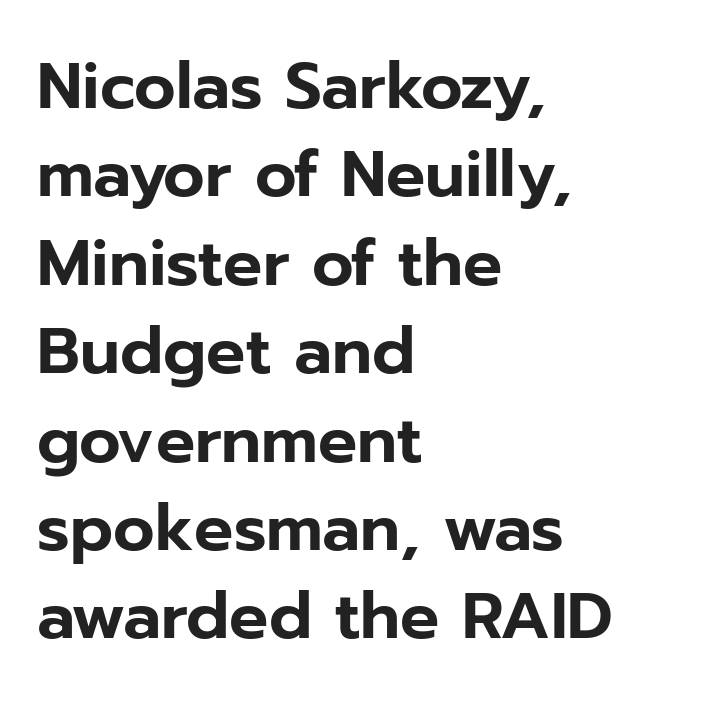
The image shows 65 px sans-serif type, upright; set left-aligned, normal line spacing (1.36x), normal letter spacing, not underlined; low stroke contrast and a medium x-height.
